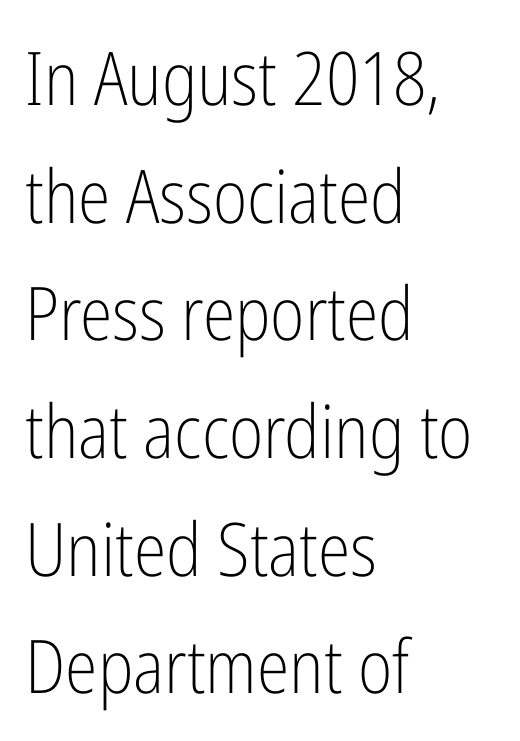
Upright lettering throughout. Is the letter spacing exaggerated? No — it looks like the ordinary default. Type without underlining. This sample uses a sans-serif face.
